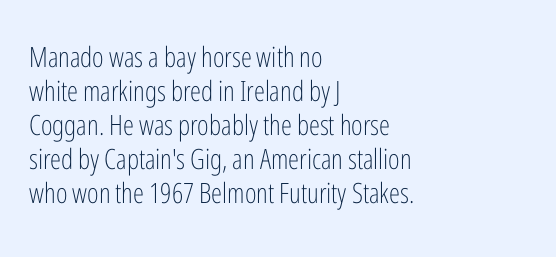
{"serif": "no", "italic": "no", "bold": "no", "weight": "light", "width": "condensed", "stroke_contrast": "low", "x_height": "medium", "monospaced": "no", "underline": "no", "align": "left", "line_spacing_ratio": 1.21, "letter_spacing": "normal", "letter_spacing_em": 0.0, "glyph_px": 28}
